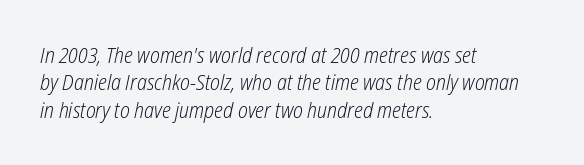
Q: Is the text bold? A: No.
Q: Is the text italic (slanted)? A: Yes, it leans right by about 12 degrees.
Q: Is the text underlined? A: No.
Q: How is the paragraph aligned? A: Left-aligned.
Q: Is the spacing between letters normal or unusually wide? A: Normal.
Q: Is the spacing between lines tight, normal or loose? A: Normal.
